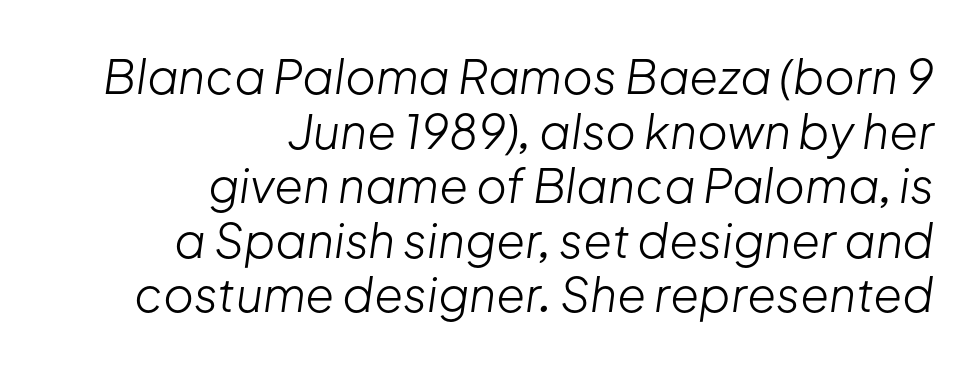
Would a proofreader flag this as italicized? Yes. The typeface has the unassuming heft of standard copy or less. Alignment: flush right. Proportional: the letters do not fall into vertical columns. The gaps between neighbouring characters are ordinary and unremarkable.
